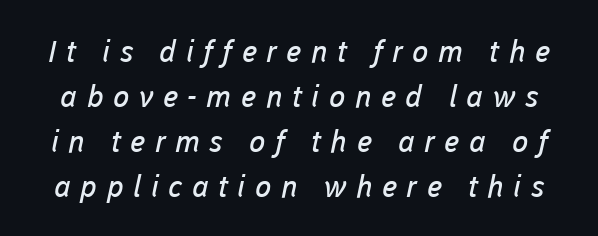
The image shows 30 px regular-weight sans-serif type; set normal line spacing (1.5x), unusually wide letter spacing (+0.32 em), not underlined; low stroke contrast and a medium x-height.
